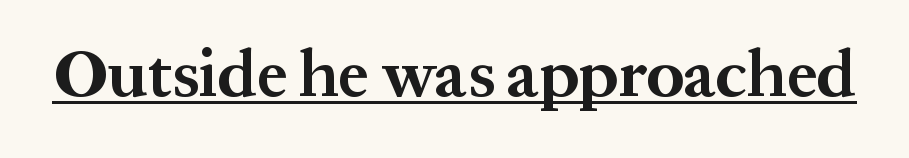
Italic? Not at all — the glyphs are vertical. The type is set solid horizontally, with unmodified tracking. Caption: lettering with a line underneath. Is this a fixed-width face? No — the glyphs have proportional, varying widths.
